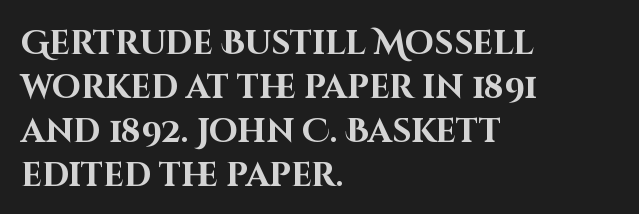
The image shows 33 px bold sans-serif type, upright; set left-aligned, normal line spacing (1.33x), normal letter spacing, not underlined; high stroke contrast and a large x-height.
